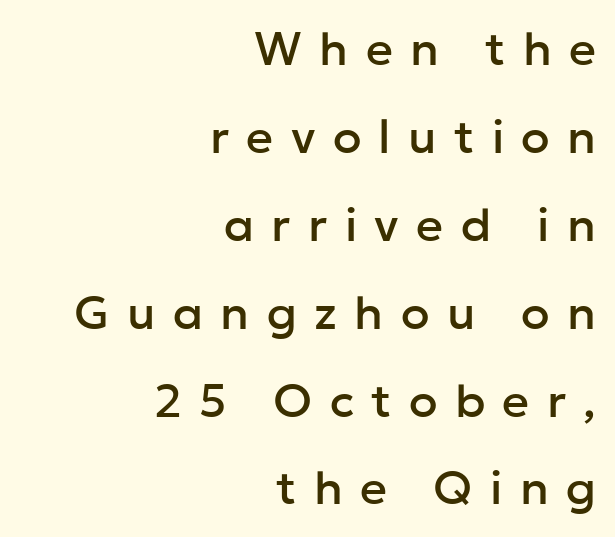
The image shows 47 px sans-serif type, upright; set right-aligned, line spacing 1.87x, unusually wide letter spacing (+0.37 em), not underlined; low stroke contrast and a medium x-height.
